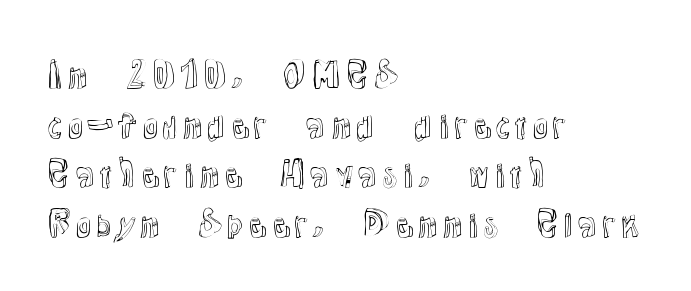
The image shows 34 px text type, upright; set left-aligned, normal line spacing (1.46x), normal letter spacing, not underlined; a medium x-height.
